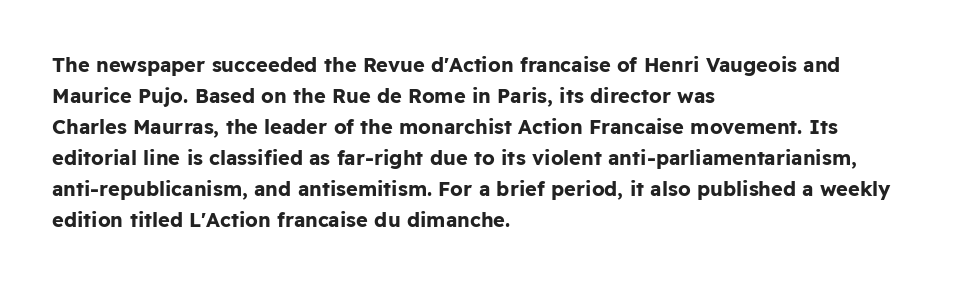
This is heavy type, rendered in bold. No extra tracking has been applied to these lines. The lines in this sample share a left origin and differ only in where they stop. A typesetter would call this leading conventional body-copy spacing. The typography opts for an upright posture over an oblique one. No word sits above an underline.
